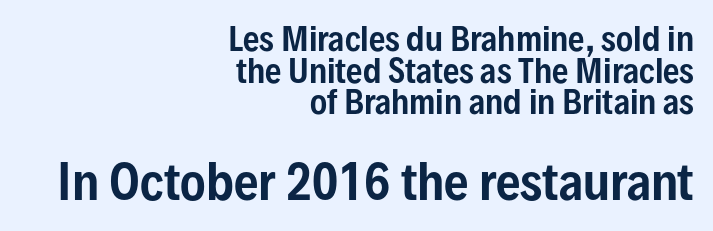
{"serif": "no", "italic": "no", "width": "condensed", "stroke_contrast": "low", "x_height": "medium", "monospaced": "no", "underline": "no", "align": "right", "line_spacing": "tight", "line_spacing_ratio": 0.99, "letter_spacing": "normal", "letter_spacing_em": 0.0, "larger_block": "second", "size_ratio": 1.5, "glyph_px": 48}
